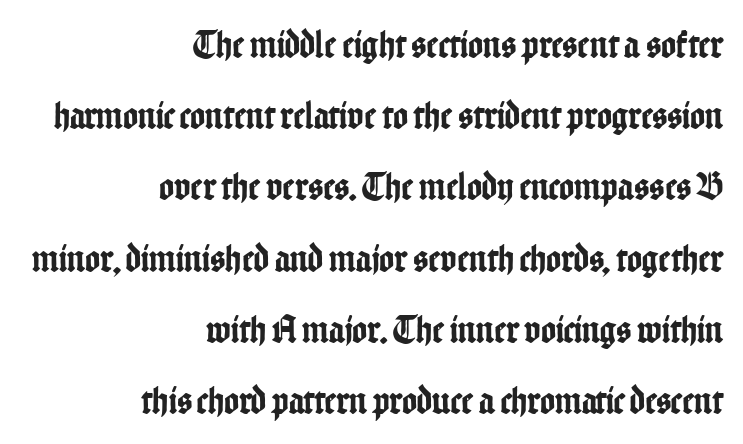
Standard letterfit; no display-style spreading of the glyphs. The passage is arranged like a letterhead date or caption credit — flush right. Has an underline been added? It has not. The text was rendered using a sans face with plain stroke endings. The face used here is proportionally spaced, like ordinary book or web type. The typography opts for an upright posture over an oblique one.
